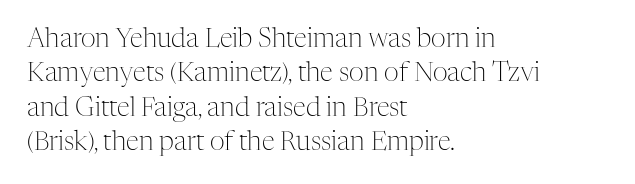
Leftover space on each line is placed entirely after the last word. Notice how the stems are strictly vertical — no italics here. The rendering uses a moderate line-height, typical for paragraphs. Underlining? Definitely not there. A light-to-regular cut is what we see here.
